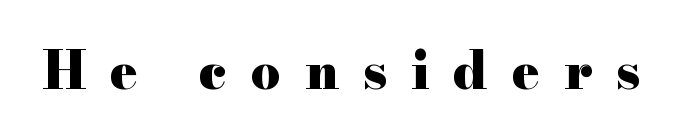
{"serif": "yes", "italic": "no", "bold": "yes", "weight": "heavy", "width": "wide", "stroke_contrast": "high", "x_height": "small", "monospaced": "no", "underline": "no", "letter_spacing": "wide", "letter_spacing_em": 0.46, "glyph_px": 52}
